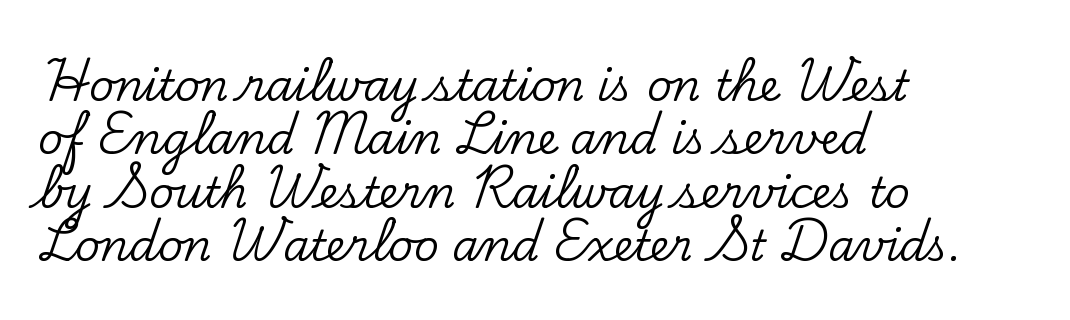
Q: Is the text italic (slanted)? A: Yes.
Q: Is the typeface a serif or a sans-serif typeface? A: Serif.
Q: Is the text underlined? A: No.
Q: How is the paragraph aligned? A: Left-aligned.
Q: Is the spacing between letters normal or unusually wide? A: Normal.
Q: Width (condensed, normal, or wide)? A: Normal.
Q: Stroke contrast? A: Low.
Q: x-height? A: Small.
Q: Monospaced? A: No.
